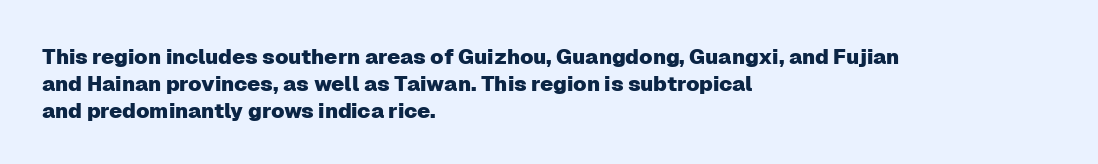
Q: Is the text italic (slanted)? A: No, it is upright.
Q: Is the text underlined? A: No.
Q: How is the paragraph aligned? A: Left-aligned.
Q: Is the spacing between letters normal or unusually wide? A: Normal.
Q: Is the spacing between lines tight, normal or loose? A: Normal.
